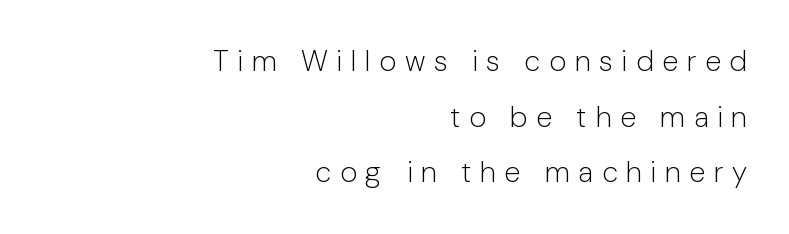
{"serif": "no", "italic": "no", "bold": "no", "weight": "light", "width": "normal", "stroke_contrast": "low", "x_height": "medium", "monospaced": "no", "underline": "no", "align": "right", "line_spacing": "loose", "line_spacing_ratio": 1.92, "letter_spacing": "wide", "letter_spacing_em": 0.3, "glyph_px": 29}
